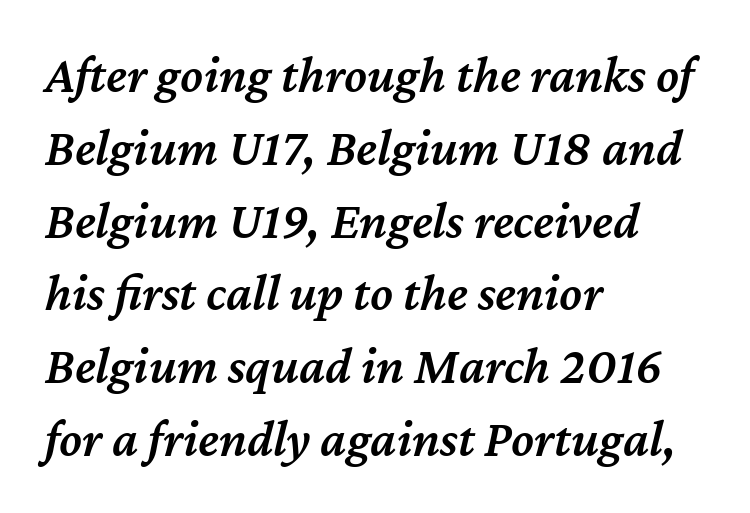
Emphasis-style slanted type is in use. No word sits above an underline. Varying glyph widths throughout — classic text-font behaviour. Line starts are locked; line ends wander. Is the type bold? Partly — it's a semibold, heavier than regular but not fully bold. Characters follow at the spacing the type designer built in.
